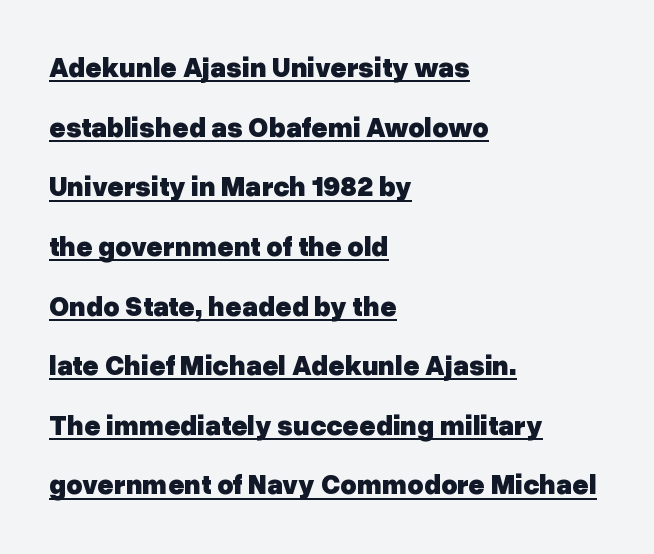
Q: Is the text bold? A: Yes.
Q: Is the text italic (slanted)? A: No, it is upright.
Q: Is the typeface a serif or a sans-serif typeface? A: Sans-serif.
Q: Is the text underlined? A: Yes.
Q: How is the paragraph aligned? A: Left-aligned.
Q: Is the spacing between letters normal or unusually wide? A: Normal.
Q: Is the spacing between lines tight, normal or loose? A: Loose.
Q: Width (condensed, normal, or wide)? A: Normal.
Q: Stroke contrast? A: Low.
Q: x-height? A: Medium.
Q: Monospaced? A: No.
